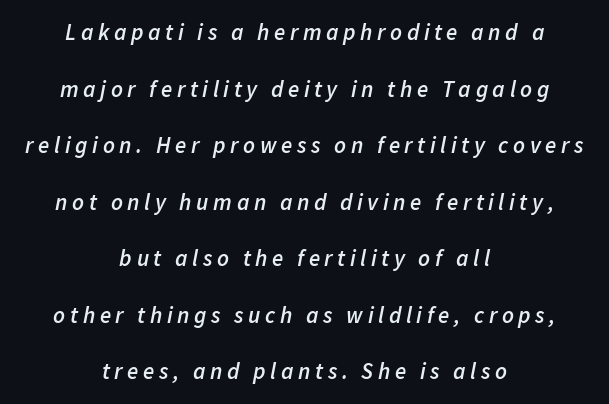
The image shows 23 px text type, italic (leaning right); set centered, loose line spacing (2.46x), unusually wide letter spacing (+0.2 em), not underlined.
